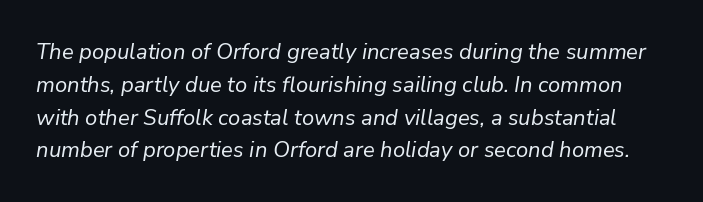
The image shows 22 px text type, italic (leaning right); set normal line spacing (1.49x), normal letter spacing, not underlined.
